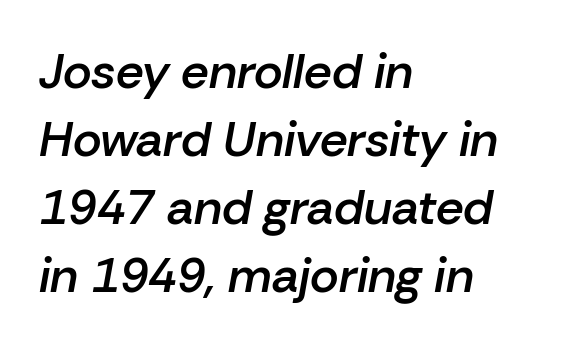
The image shows 49 px semibold type, italic (leaning right); set left-aligned, normal line spacing (1.39x), normal letter spacing, not underlined; low stroke contrast and a medium x-height.
